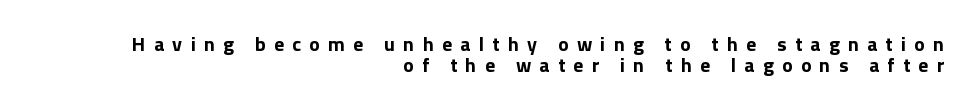
{"italic": "no", "bold": "yes", "underline": "no", "align": "right", "line_spacing": "tight", "line_spacing_ratio": 1.06, "letter_spacing": "wide", "letter_spacing_em": 0.41, "glyph_px": 20}
